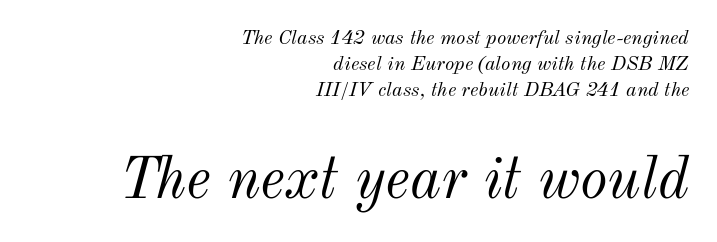
Q: Is the text bold? A: No.
Q: Is the text italic (slanted)? A: Yes, it leans right by about 12 degrees.
Q: Is the text underlined? A: No.
Q: How is the paragraph aligned? A: Right-aligned.
Q: Is the spacing between letters normal or unusually wide? A: Normal.
Q: Is the spacing between lines tight, normal or loose? A: Normal.
Q: Which block of text is set in a larger size, the first (top) or the second (bottom)? A: The second (bottom) one.
Q: Width (condensed, normal, or wide)? A: Normal.
Q: Stroke contrast? A: Medium.
Q: x-height? A: Small.
Q: Monospaced? A: No.
